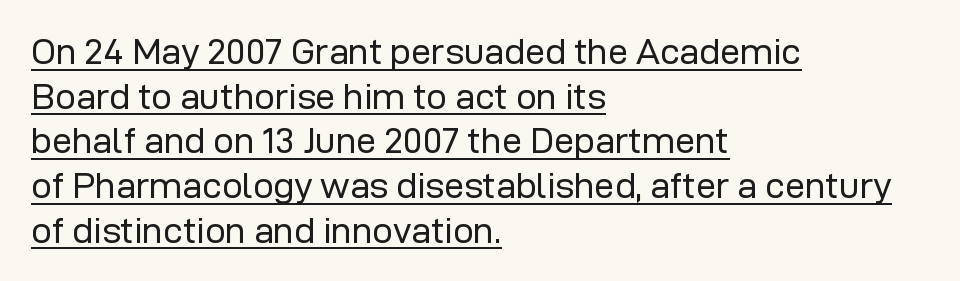
The image shows 36 px regular-weight sans-serif type, upright; set left-aligned, line spacing 1.24x, normal letter spacing, underlined; low stroke contrast and a medium x-height.
